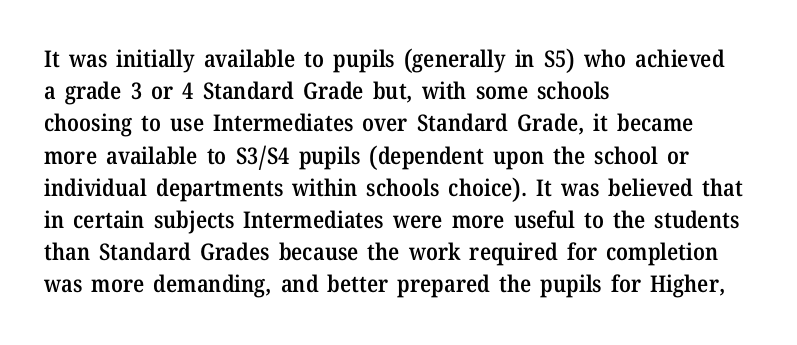
{"italic": "no", "bold": "semi", "underline": "no", "align": "left", "line_spacing": "normal", "line_spacing_ratio": 1.4, "letter_spacing": "normal", "letter_spacing_em": 0.0, "glyph_px": 23}
